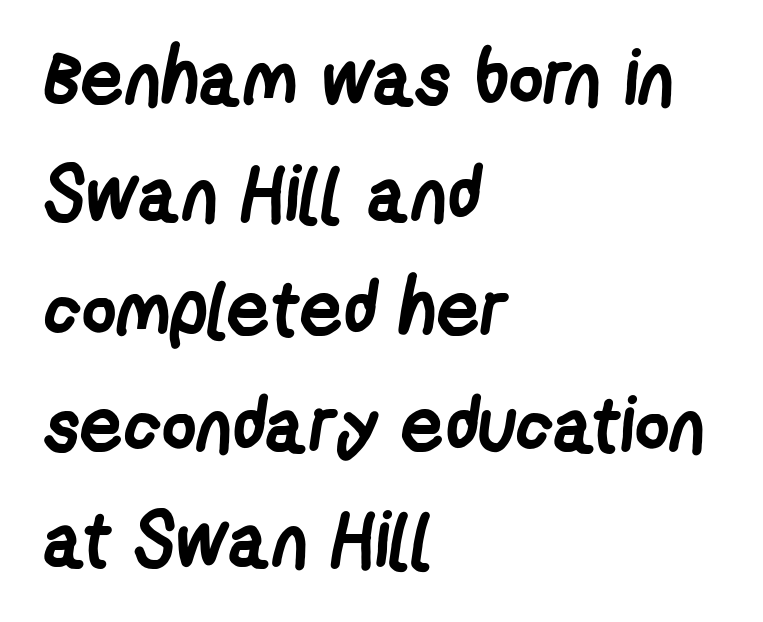
A classic flush-left, rag-right setting is used for this passage. This is heavy type, rendered in bold. This sample uses a sans-serif face. Summary of vertical rhythm: regular, with standard interline spacing. The string is rendered with underlining switched off.
